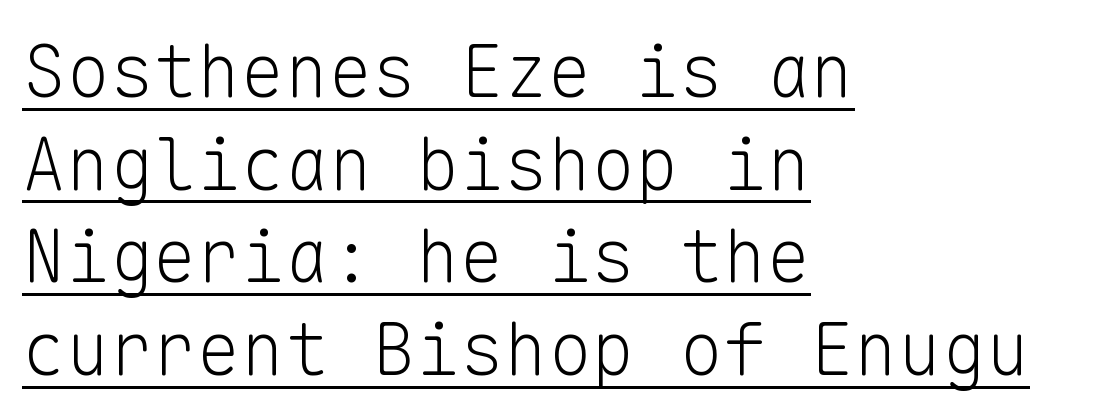
Q: Is the text bold? A: No.
Q: Is the text italic (slanted)? A: No, it is upright.
Q: Is the typeface a serif or a sans-serif typeface? A: Sans-serif.
Q: Is the text underlined? A: Yes.
Q: How is the paragraph aligned? A: Left-aligned.
Q: Is the spacing between letters normal or unusually wide? A: Normal.
Q: Is the spacing between lines tight, normal or loose? A: Normal.
Q: Width (condensed, normal, or wide)? A: Normal.
Q: Stroke contrast? A: Low.
Q: x-height? A: Medium.
Q: Monospaced? A: Yes.
